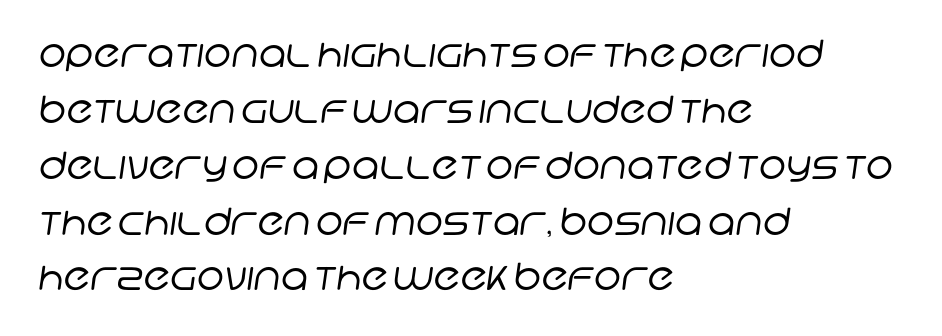
The image shows 37 px regular-weight sans-serif type; set left-aligned, normal line spacing (1.51x), normal letter spacing, not underlined; low stroke contrast and a large x-height.
